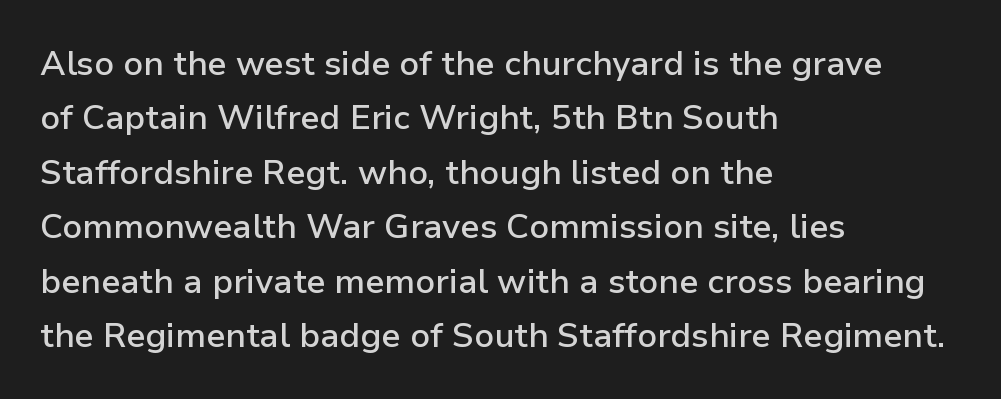
Q: Is the text bold? A: Semi-bold.
Q: Is the text italic (slanted)? A: No, it is upright.
Q: Is the typeface a serif or a sans-serif typeface? A: Sans-serif.
Q: Is the text underlined? A: No.
Q: How is the paragraph aligned? A: Left-aligned.
Q: Is the spacing between letters normal or unusually wide? A: Normal.
Q: Is the spacing between lines tight, normal or loose? A: Normal.
Q: Width (condensed, normal, or wide)? A: Normal.
Q: Stroke contrast? A: Low.
Q: x-height? A: Medium.
Q: Monospaced? A: No.
